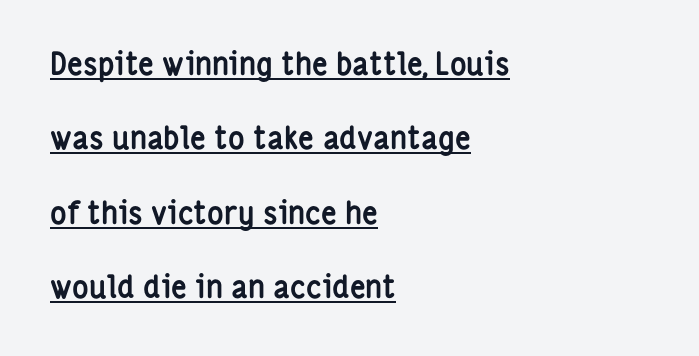
Q: Is the text bold? A: Yes.
Q: Is the text italic (slanted)? A: No, it is upright.
Q: Is the typeface a serif or a sans-serif typeface? A: Sans-serif.
Q: Is the text underlined? A: Yes.
Q: How is the paragraph aligned? A: Left-aligned.
Q: Is the spacing between letters normal or unusually wide? A: Normal.
Q: Is the spacing between lines tight, normal or loose? A: Loose.
Q: Width (condensed, normal, or wide)? A: Condensed.
Q: Stroke contrast? A: Low.
Q: x-height? A: Medium.
Q: Monospaced? A: No.
